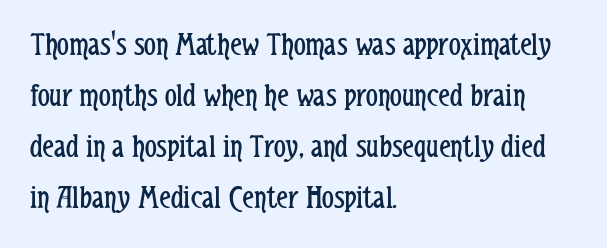
The designer left line spacing at the default. The specimen reads as upright at a glance. The passage shown is not bold in any degree. These lines are rendered in a variable-pitch font.
